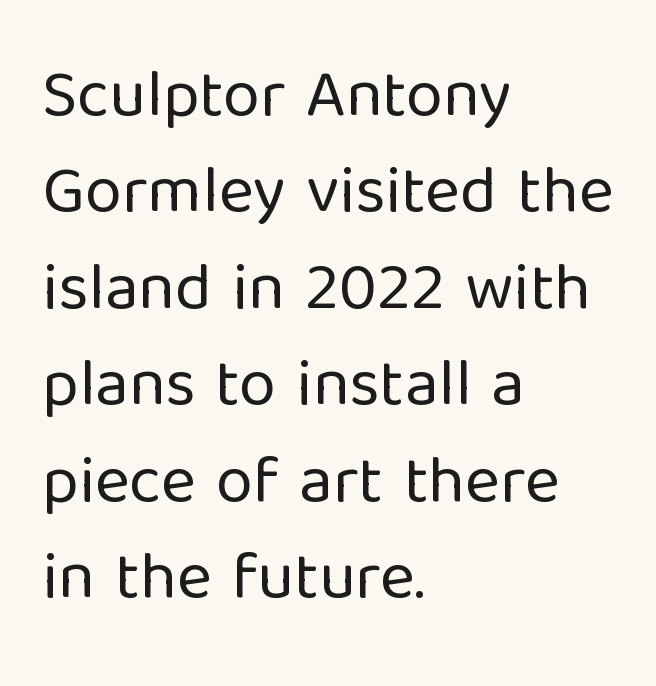
Character widths vary here, with narrow letters taking less room than wide ones. Letter spacing: default. Notice how descenders clear the ascenders below comfortably — that's standard leading. This sample is left-justified, so line endings fall wherever the words run out. The strokes carry an ordinary text weight at most.
